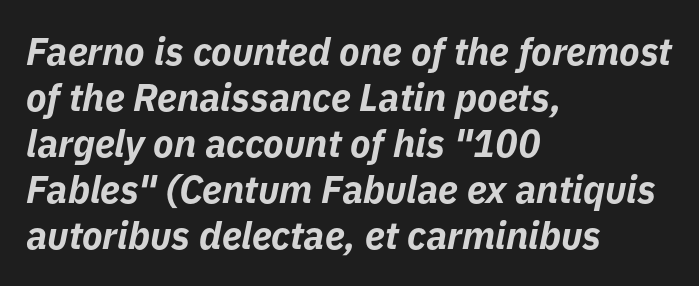
Posture: slanted. Plenty of ink on the page — the face is bold. Layout note: lines flush left. Check the space under the baseline: it is left empty. In terms of letterspacing, this is plain default setting.
